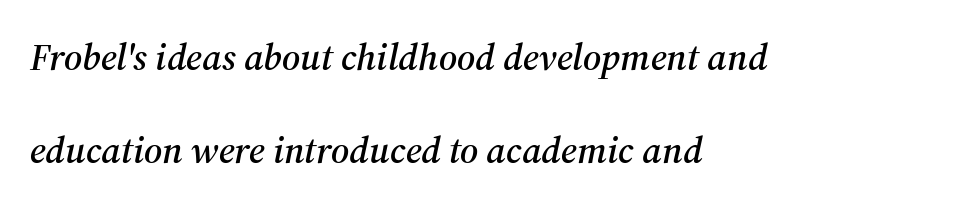
Q: Is the text italic (slanted)? A: Yes, it leans right by about 12 degrees.
Q: Is the typeface a serif or a sans-serif typeface? A: Serif.
Q: Is the text underlined? A: No.
Q: How is the paragraph aligned? A: Left-aligned.
Q: Is the spacing between letters normal or unusually wide? A: Normal.
Q: Is the spacing between lines tight, normal or loose? A: Loose.
Q: Width (condensed, normal, or wide)? A: Normal.
Q: Stroke contrast? A: Medium.
Q: x-height? A: Medium.
Q: Monospaced? A: No.
